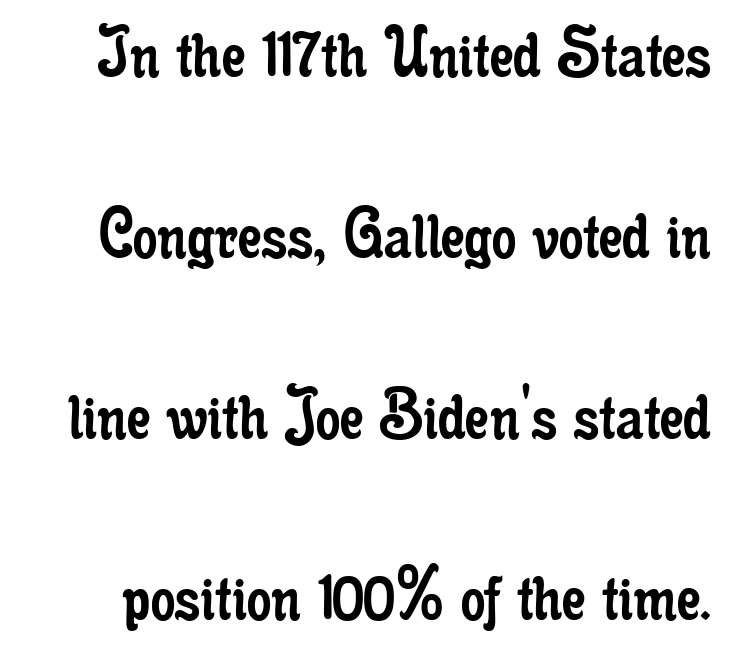
The image shows 77 px regular-weight, condensed serif type, upright; set loose line spacing (2.35x), normal letter spacing, not underlined; low stroke contrast and a small x-height.
